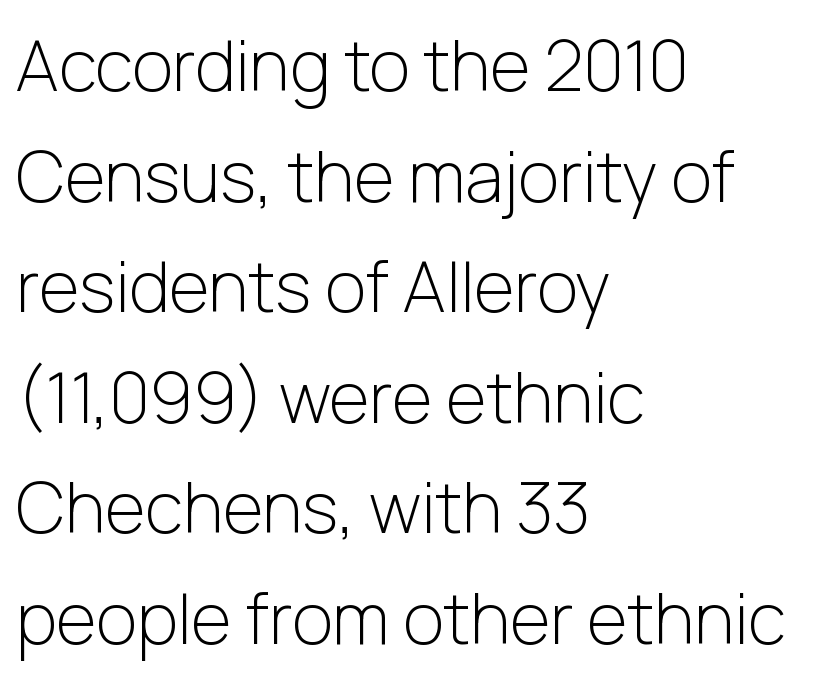
Q: Is the text bold? A: No.
Q: Is the text italic (slanted)? A: No, it is upright.
Q: Is the typeface a serif or a sans-serif typeface? A: Sans-serif.
Q: Is the text underlined? A: No.
Q: How is the paragraph aligned? A: Left-aligned.
Q: Is the spacing between letters normal or unusually wide? A: Normal.
Q: Is the spacing between lines tight, normal or loose? A: Normal.
Q: Width (condensed, normal, or wide)? A: Normal.
Q: Stroke contrast? A: Low.
Q: x-height? A: Medium.
Q: Monospaced? A: No.
